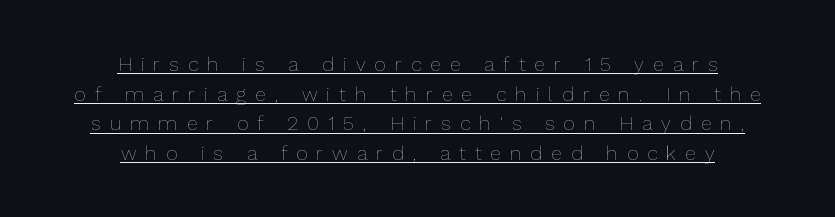
These glyphs show unthickened strokes, regular width or finer. What's the leading like? Ordinary, nothing unusual. Is the letter spacing exaggerated? Yes — the characters are pushed far apart. These lines are centered, leaving both edges ragged. Check the space under the baseline: a stroke is drawn there. Italic: no, the glyphs are upright roman.
